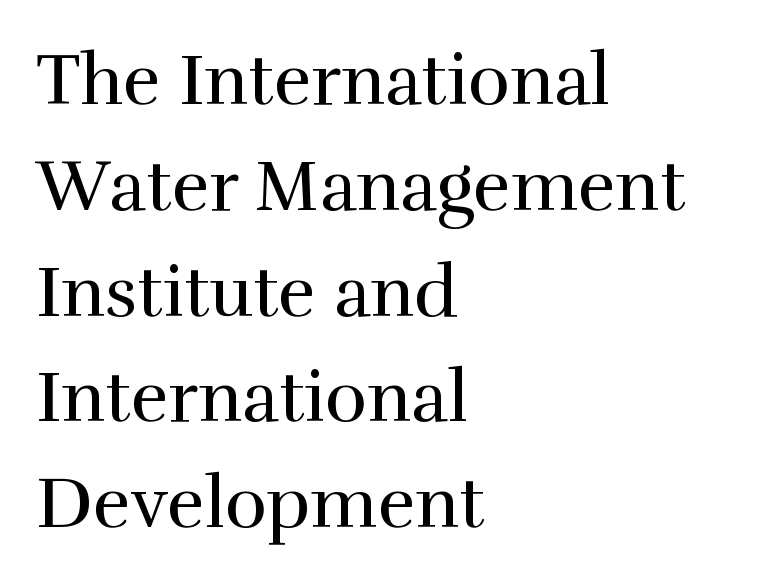
{"serif": "yes", "italic": "no", "bold": "no", "weight": "regular", "width": "normal", "stroke_contrast": "high", "x_height": "medium", "monospaced": "no", "underline": "no", "align": "left", "line_spacing": "normal", "line_spacing_ratio": 1.49, "letter_spacing": "normal", "letter_spacing_em": 0.0, "glyph_px": 71}
